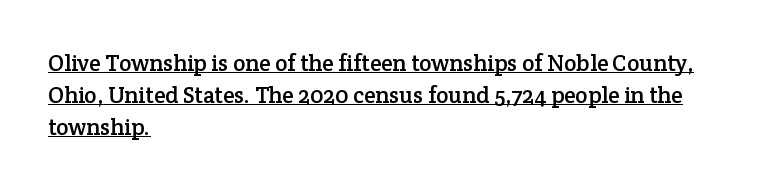
{"italic": "no", "underline": "yes", "align": "left", "line_spacing": "normal", "line_spacing_ratio": 1.4, "letter_spacing": "normal", "letter_spacing_em": 0.0, "glyph_px": 23}
